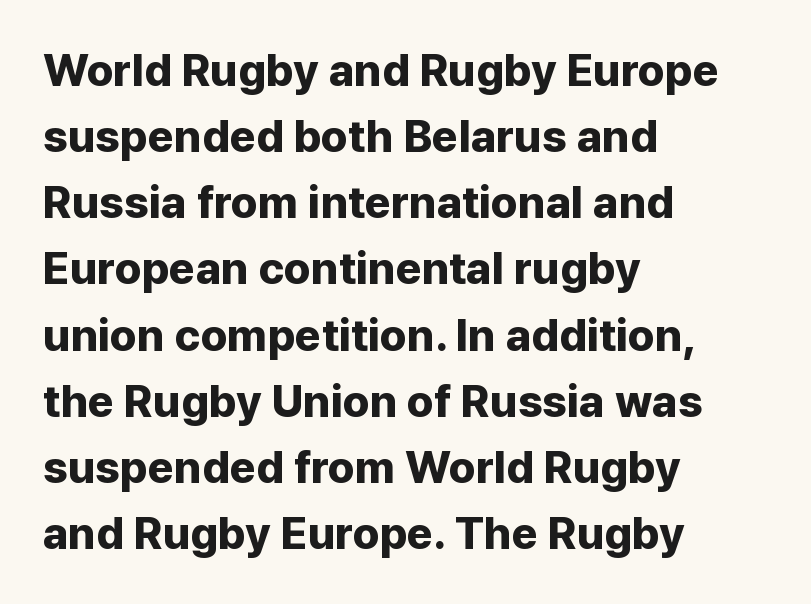
Q: Is the text bold? A: Yes.
Q: Is the text italic (slanted)? A: No, it is upright.
Q: Is the typeface a serif or a sans-serif typeface? A: Sans-serif.
Q: Is the text underlined? A: No.
Q: How is the paragraph aligned? A: Left-aligned.
Q: Is the spacing between letters normal or unusually wide? A: Normal.
Q: Is the spacing between lines tight, normal or loose? A: Normal.
Q: Width (condensed, normal, or wide)? A: Normal.
Q: Stroke contrast? A: Low.
Q: x-height? A: Medium.
Q: Monospaced? A: No.
